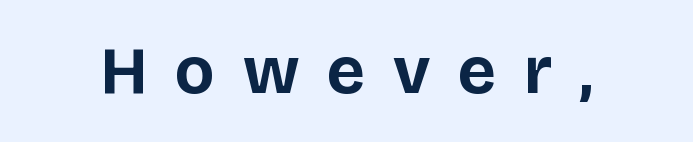
The image shows 66 px bold sans-serif type, upright; set unusually wide letter spacing (+0.42 em), not underlined; low stroke contrast and a large x-height.
